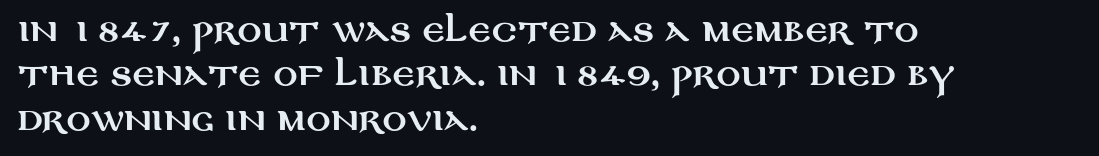
The image shows 30 px wide sans-serif type, upright; set left-aligned, normal line spacing (1.48x), normal letter spacing, not underlined; medium stroke contrast and a large x-height.
